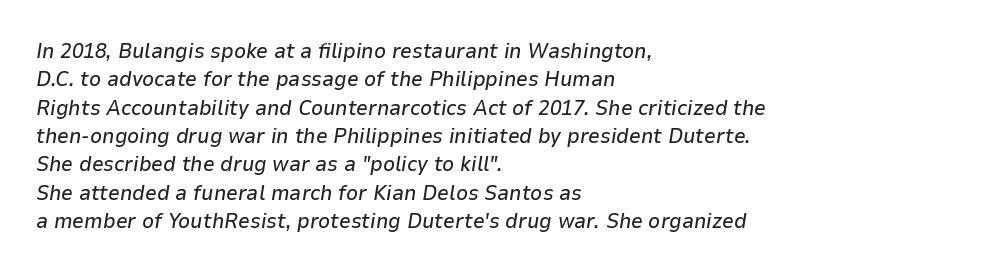
The image shows 21 px text type, italic (leaning right); set left-aligned, normal line spacing (1.35x), normal letter spacing, not underlined.
